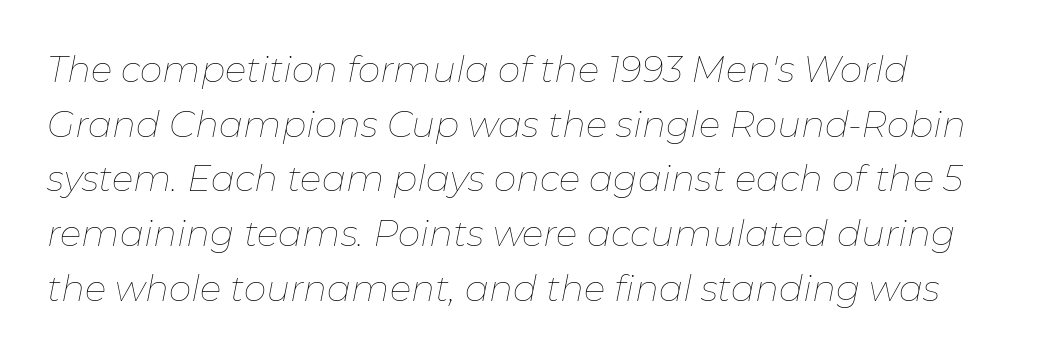
The image shows 36 px thin type, italic (leaning right); set left-aligned, normal line spacing (1.52x), normal letter spacing, not underlined; low stroke contrast and a medium x-height.
